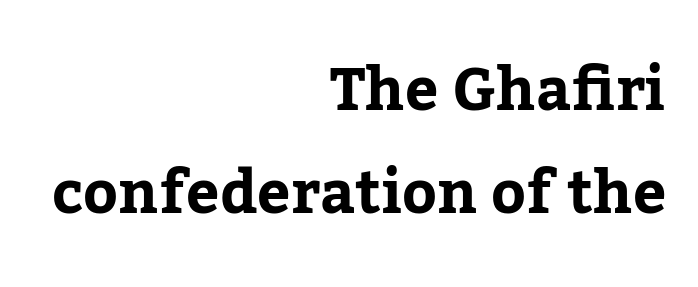
{"serif": "yes", "italic": "no", "width": "normal", "stroke_contrast": "low", "x_height": "medium", "monospaced": "no", "underline": "no", "align": "right", "line_spacing_ratio": 1.75, "letter_spacing": "normal", "letter_spacing_em": 0.0, "glyph_px": 59}
